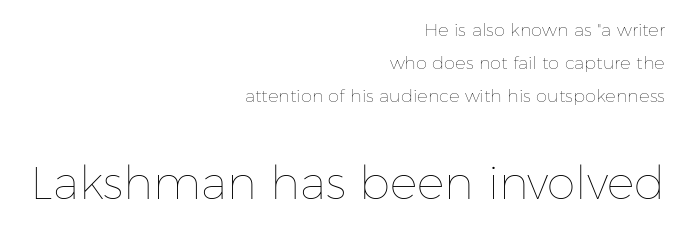
The font's upright variant was chosen for this text. Default kerning and tracking; the words read as compact shapes. The weight tops out at a normal text grade. Character size in the trailing block exceeds that of the leading block.
